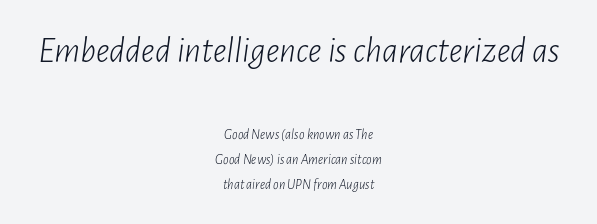
Q: Is the text bold? A: No.
Q: Is the text italic (slanted)? A: Yes, it leans right by about 7 degrees.
Q: Is the text underlined? A: No.
Q: How is the paragraph aligned? A: Centered.
Q: Is the spacing between letters normal or unusually wide? A: Normal.
Q: Which block of text is set in a larger size, the first (top) or the second (bottom)? A: The first (top) one.
Q: Width (condensed, normal, or wide)? A: Condensed.
Q: Stroke contrast? A: Low.
Q: x-height? A: Medium.
Q: Monospaced? A: No.
